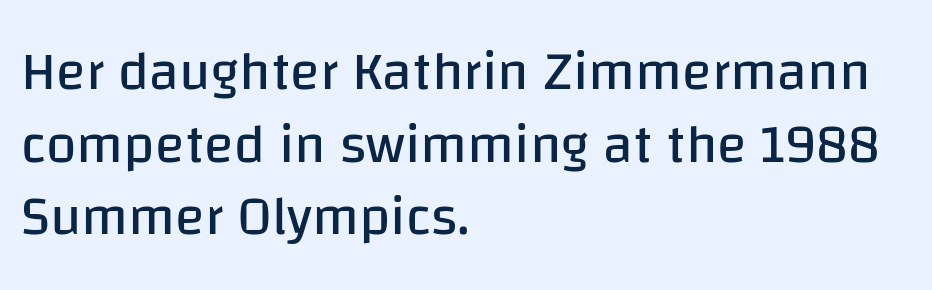
Q: Is the text bold? A: No.
Q: Is the text italic (slanted)? A: No, it is upright.
Q: Is the typeface a serif or a sans-serif typeface? A: Sans-serif.
Q: Is the text underlined? A: No.
Q: How is the paragraph aligned? A: Left-aligned.
Q: Is the spacing between letters normal or unusually wide? A: Normal.
Q: Is the spacing between lines tight, normal or loose? A: Normal.
Q: Width (condensed, normal, or wide)? A: Normal.
Q: Stroke contrast? A: Low.
Q: x-height? A: Large.
Q: Monospaced? A: No.
